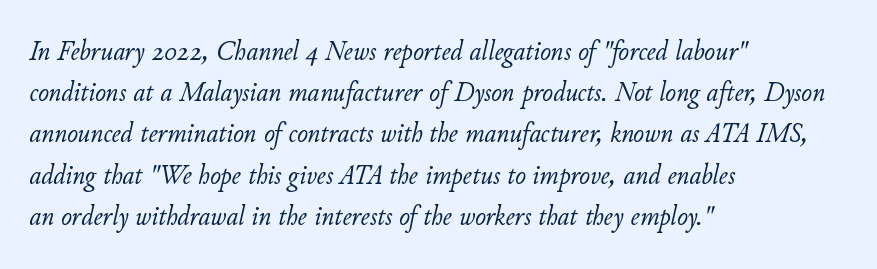
Q: Is the text bold? A: No.
Q: Is the text italic (slanted)? A: Yes, it leans right by about 11 degrees.
Q: Is the text underlined? A: No.
Q: How is the paragraph aligned? A: Left-aligned.
Q: Is the spacing between letters normal or unusually wide? A: Normal.
Q: Is the spacing between lines tight, normal or loose? A: Normal.
Q: Width (condensed, normal, or wide)? A: Normal.
Q: Stroke contrast? A: Low.
Q: x-height? A: Small.
Q: Monospaced? A: No.
